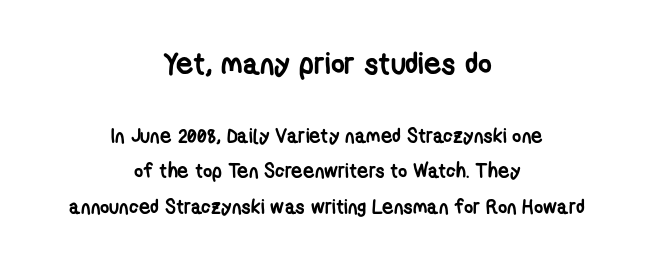
The image shows 30 px semibold, condensed sans-serif type; set centered, line spacing 1.77x, normal letter spacing, not underlined; the first (top) block is 1.5x larger; low stroke contrast and a medium x-height.
